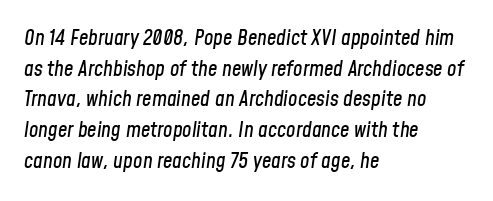
{"italic": "yes", "lean": "right", "slant_degrees": 8, "underline": "no", "align": "left", "line_spacing": "normal", "line_spacing_ratio": 1.46, "letter_spacing": "normal", "letter_spacing_em": 0.0, "glyph_px": 21}
